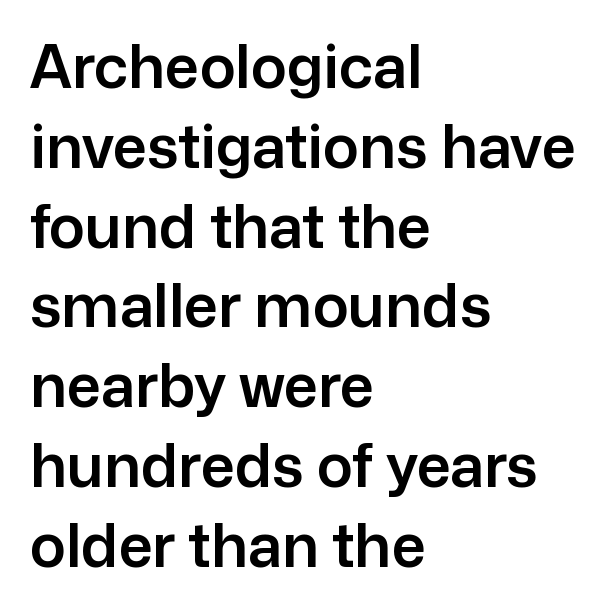
Q: Is the text italic (slanted)? A: No, it is upright.
Q: Is the typeface a serif or a sans-serif typeface? A: Sans-serif.
Q: Is the text underlined? A: No.
Q: How is the paragraph aligned? A: Left-aligned.
Q: Is the spacing between letters normal or unusually wide? A: Normal.
Q: Is the spacing between lines tight, normal or loose? A: Normal.
Q: Width (condensed, normal, or wide)? A: Normal.
Q: Stroke contrast? A: Low.
Q: x-height? A: Medium.
Q: Monospaced? A: No.
